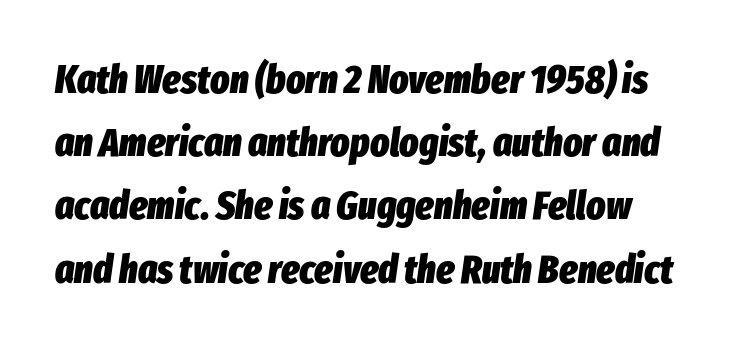
Q: Is the text bold? A: Yes.
Q: Is the text italic (slanted)? A: Yes, it leans right by about 8 degrees.
Q: Is the text underlined? A: No.
Q: Is the spacing between letters normal or unusually wide? A: Normal.
Q: Is the spacing between lines tight, normal or loose? A: Normal.
Q: Width (condensed, normal, or wide)? A: Condensed.
Q: Stroke contrast? A: Low.
Q: x-height? A: Medium.
Q: Monospaced? A: No.
